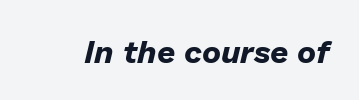
Q: Is the text bold? A: Yes.
Q: Is the text italic (slanted)? A: Yes, it leans right by about 13 degrees.
Q: Is the text underlined? A: No.
Q: Is the spacing between letters normal or unusually wide? A: Normal.
Q: Width (condensed, normal, or wide)? A: Normal.
Q: Stroke contrast? A: Low.
Q: x-height? A: Medium.
Q: Monospaced? A: No.
